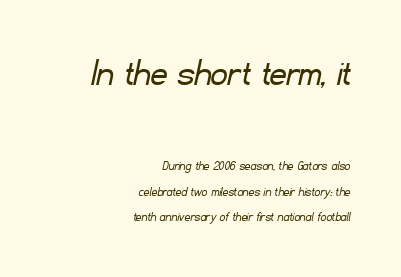
Heaviness? Minimal to ordinary, like unemphasized prose. If you squint, the top block still reads clearly — it's the larger of the two. The paragraph shown leans on its right margin. Here the glyphs are tracked normally, forming tight word shapes.
